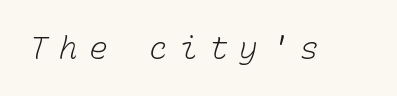
Q: Is the text bold? A: No.
Q: Is the text underlined? A: No.
Q: Is the spacing between letters normal or unusually wide? A: Unusually wide.
Q: Width (condensed, normal, or wide)? A: Normal.
Q: Stroke contrast? A: Low.
Q: x-height? A: Medium.
Q: Monospaced? A: Yes.
